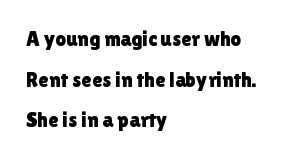
The image shows 21 px text type, upright; set left-aligned, loose line spacing (1.93x), normal letter spacing, not underlined.
